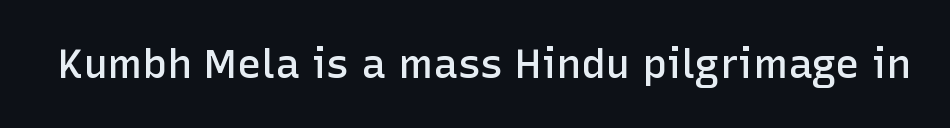
Nothing unusual about the tracking: characters are spaced as the font intends. Italic: no, the glyphs are upright roman. The specimen omits any rule beneath the text block's lines. On the weight axis this lands at semibold, roughly 600. Here the designer chose a conventional face with non-uniform glyph widths. The letters carry no serifs — their stems end cleanly without finishing strokes.
